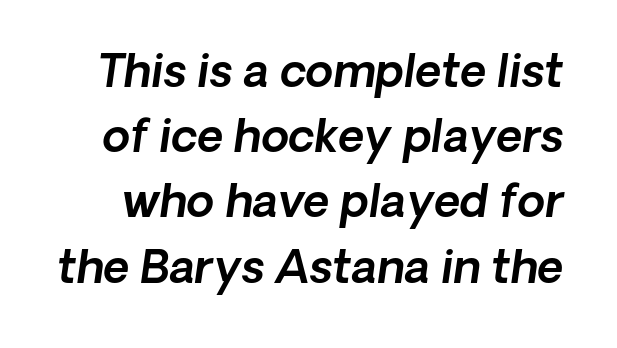
Varying glyph widths throughout — classic text-font behaviour. The rows are spaced the way most documents space them. Underline: absent. Look at the tracking — it's just the regular setting, nothing added.
